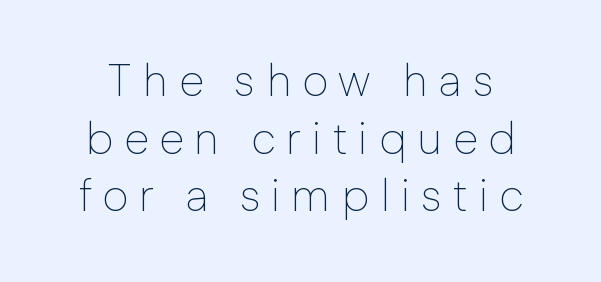
{"serif": "no", "italic": "no", "bold": "no", "weight": "thin", "width": "normal", "stroke_contrast": "low", "x_height": "medium", "monospaced": "no", "underline": "no", "line_spacing": "normal", "line_spacing_ratio": 1.28, "letter_spacing": "wide", "letter_spacing_em": 0.24, "glyph_px": 45}
